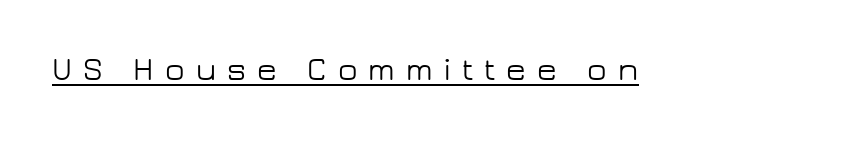
A typesetter would call this proportional, since set widths differ per character. Posture: straight, roman, zero tilt. The glyphs in this specimen are sans serif. The rendering uses the underline text-decoration. Compared with typical body copy, the letter spacing here is much looser.
